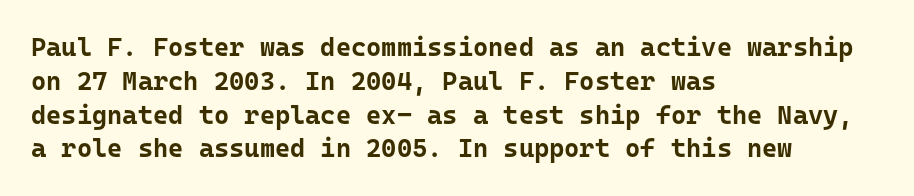
The image shows 26 px bold type, upright; set left-aligned, normal line spacing (1.3x), normal letter spacing, not underlined.
